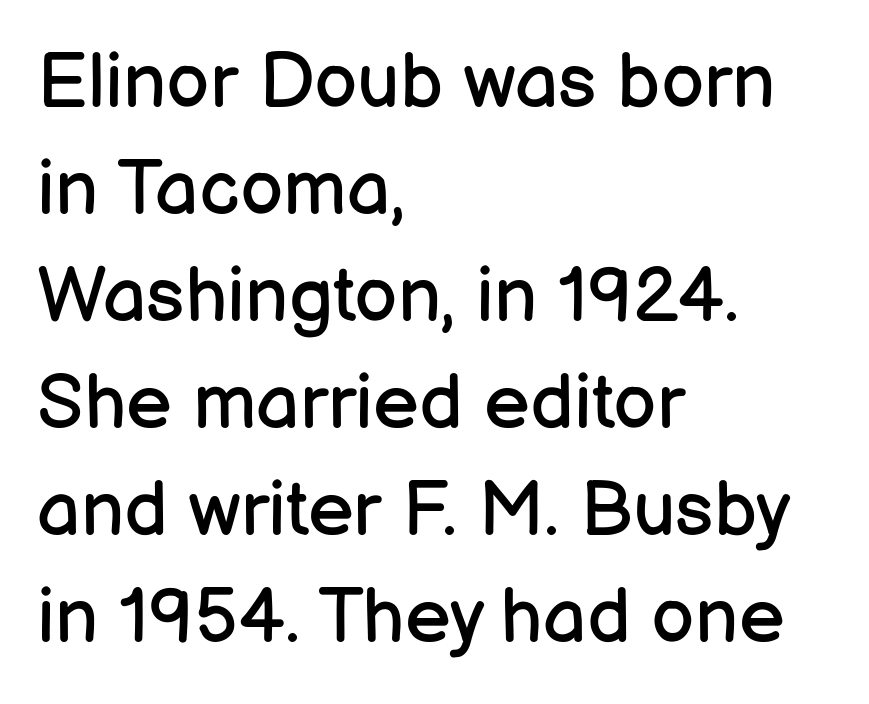
You could not count columns in this text — the font is proportionally spaced. Weight: in the light-to-regular range. This sample is left-justified, so line endings fall wherever the words run out. The words here are not underlined. When letters stand straight like this, we call the style roman or upright. Tracking value appears to be zero — textbook default spacing.
